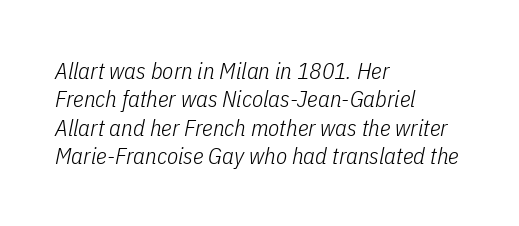
{"italic": "yes", "lean": "right", "slant_degrees": 11, "bold": "no", "underline": "no", "align": "left", "line_spacing_ratio": 1.23, "letter_spacing": "normal", "letter_spacing_em": 0.0, "glyph_px": 23}
